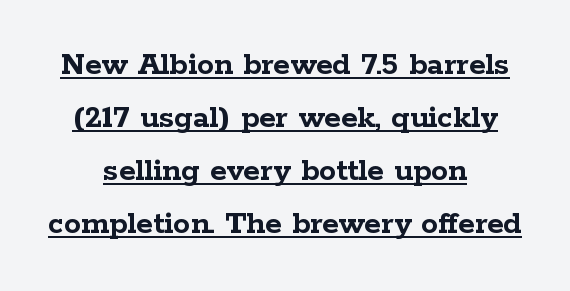
{"serif": "yes", "italic": "no", "bold": "yes", "weight": "semibold", "width": "wide", "stroke_contrast": "low", "x_height": "medium", "monospaced": "no", "underline": "yes", "align": "center", "line_spacing": "normal", "line_spacing_ratio": 1.56, "letter_spacing": "normal", "letter_spacing_em": 0.0, "glyph_px": 34}
